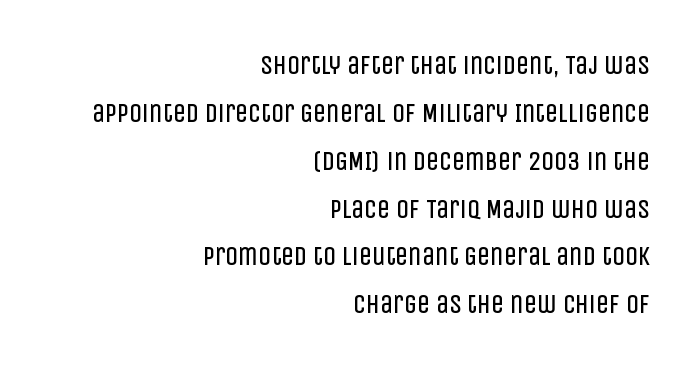
{"italic": "no", "bold": "no", "underline": "no", "align": "right", "line_spacing_ratio": 1.84, "letter_spacing": "normal", "letter_spacing_em": 0.0, "glyph_px": 26}
